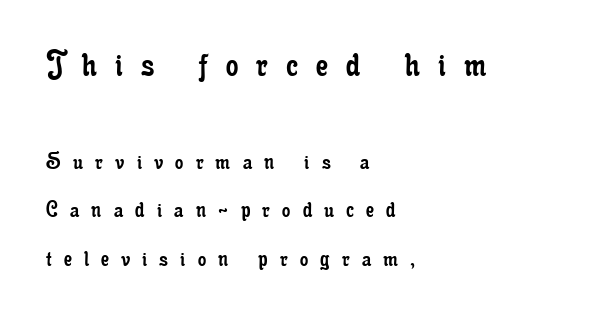
The image shows 39 px regular-weight, condensed serif type, upright; set left-aligned, line spacing 1.85x, unusually wide letter spacing (+0.47 em), not underlined; the first (top) block is 1.5x larger; low stroke contrast and a small x-height.
